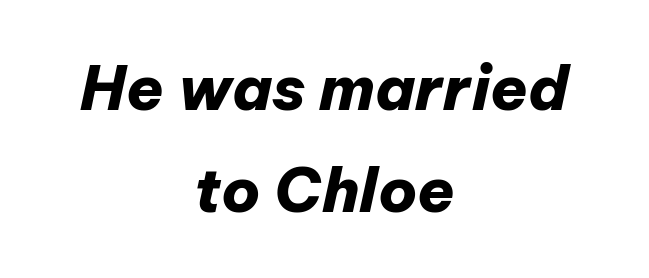
The image shows 61 px heavy type, italic (leaning right); set centered, normal line spacing (1.67x), normal letter spacing, not underlined; low stroke contrast and a medium x-height.
